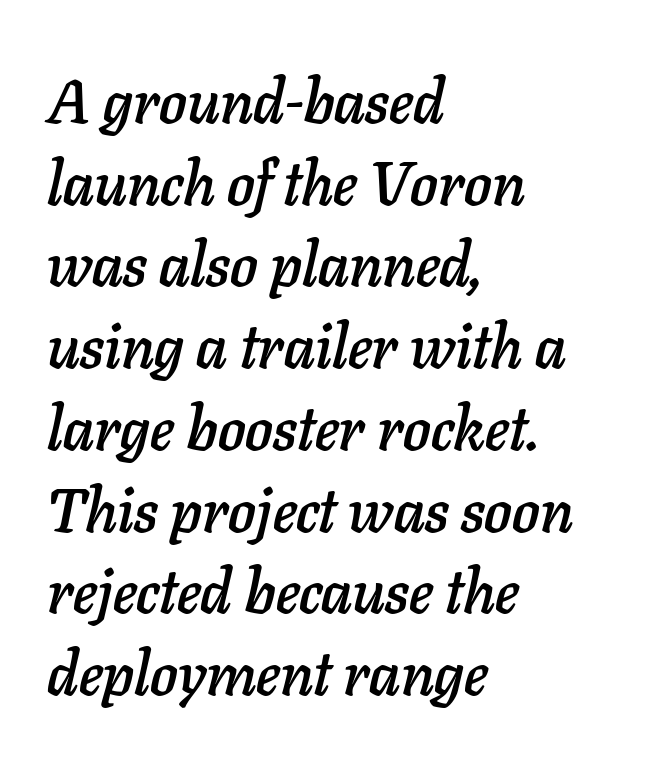
Q: Is the text italic (slanted)? A: Yes, it leans right by about 11 degrees.
Q: Is the text underlined? A: No.
Q: How is the paragraph aligned? A: Left-aligned.
Q: Is the spacing between letters normal or unusually wide? A: Normal.
Q: Is the spacing between lines tight, normal or loose? A: Normal.
Q: Width (condensed, normal, or wide)? A: Normal.
Q: Stroke contrast? A: Low.
Q: x-height? A: Medium.
Q: Monospaced? A: No.
